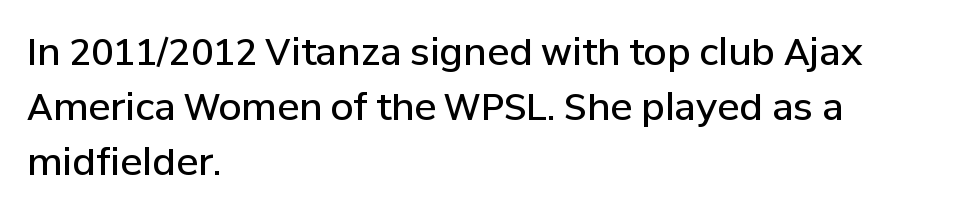
The image shows 37 px semibold sans-serif type, upright; set left-aligned, normal line spacing (1.48x), normal letter spacing, not underlined; low stroke contrast and a medium x-height.
